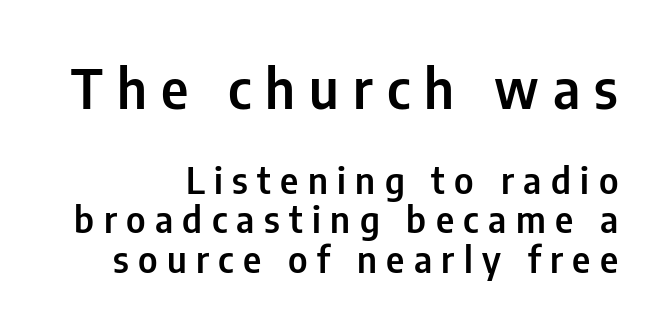
The image shows 54 px condensed sans-serif type, upright; set right-aligned, tight line spacing (1.1x), unusually wide letter spacing (+0.26 em), not underlined; the first (top) block is 1.5x larger; low stroke contrast and a medium x-height.
